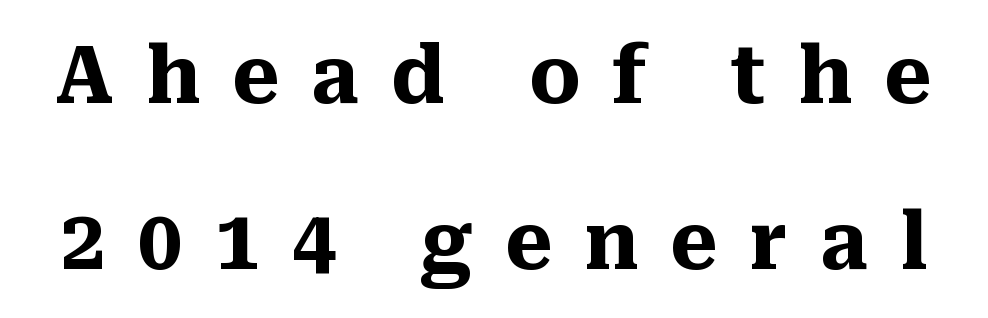
Q: Is the text bold? A: Yes.
Q: Is the text italic (slanted)? A: No, it is upright.
Q: Is the typeface a serif or a sans-serif typeface? A: Serif.
Q: Is the text underlined? A: No.
Q: Is the spacing between letters normal or unusually wide? A: Unusually wide.
Q: Is the spacing between lines tight, normal or loose? A: Loose.
Q: Width (condensed, normal, or wide)? A: Normal.
Q: Stroke contrast? A: Medium.
Q: x-height? A: Medium.
Q: Monospaced? A: No.
